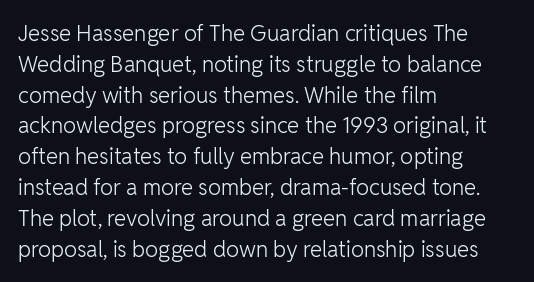
Summary of vertical rhythm: regular, with standard interline spacing. Short note: letters normally spaced. The font's upright variant was chosen for this text. Casual observation: everything's shoved over to the left.
